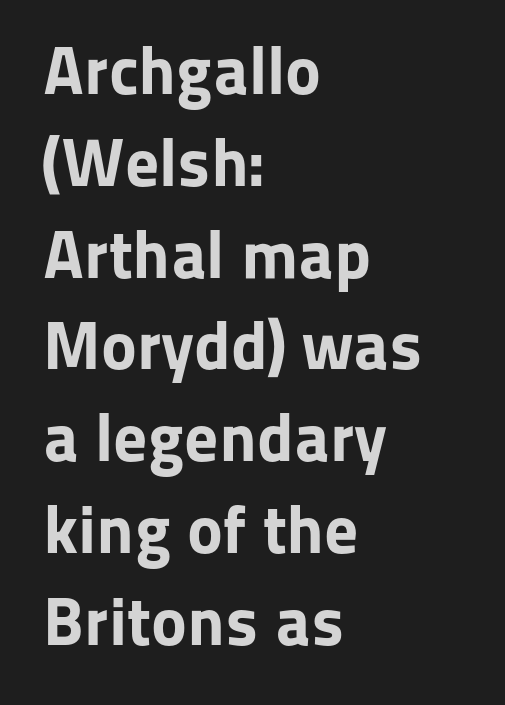
Compared with typical body copy, the letter spacing here is the same. Varying glyph widths throughout — classic text-font behaviour. Has an underline been added? It has not. In CSS terms this would be text-align: left. The type sits square on the baseline with zero lean. Observe the absence of serifs on each vertical stroke in this sample.
